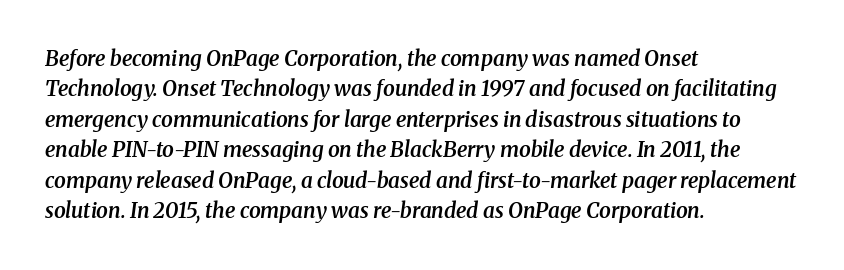
{"italic": "yes", "lean": "right", "slant_degrees": 8, "bold": "semi", "underline": "no", "align": "left", "line_spacing": "normal", "line_spacing_ratio": 1.45, "letter_spacing": "normal", "letter_spacing_em": 0.0, "glyph_px": 21}
